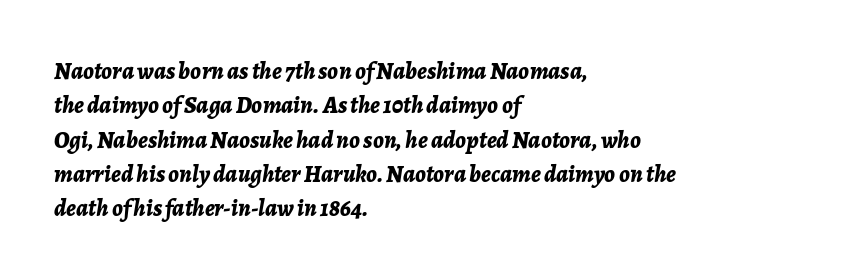
Short and long lines alike share a common starting point at left. The glyphs look as if they've been sheared to an angle. Does the weight exceed regular? Yes, all the way to bold. Has an underline been added? It has not.
